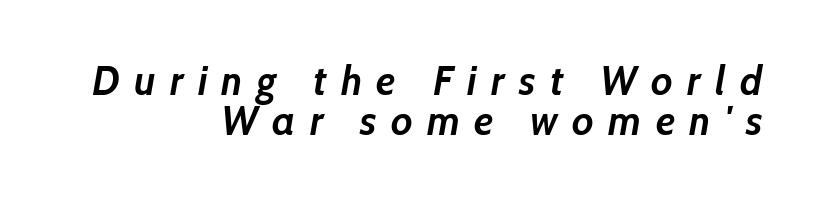
{"italic": "yes", "lean": "right", "slant_degrees": 10, "bold": "yes", "weight": "semibold", "width": "normal", "stroke_contrast": "low", "x_height": "medium", "monospaced": "no", "underline": "no", "align": "right", "line_spacing": "tight", "line_spacing_ratio": 0.98, "letter_spacing": "wide", "letter_spacing_em": 0.35, "glyph_px": 41}
